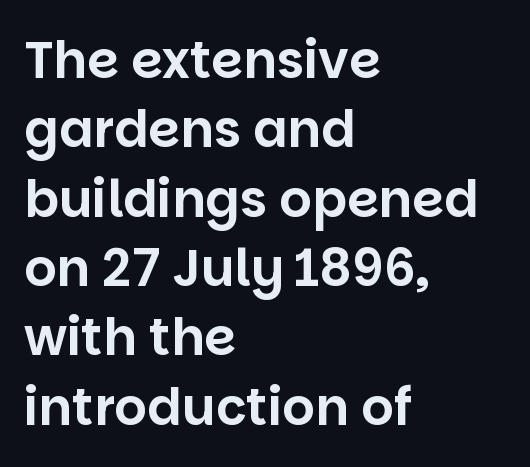
The image shows 51 px sans-serif type, upright; set left-aligned, normal line spacing (1.36x), normal letter spacing, not underlined; low stroke contrast and a large x-height.
